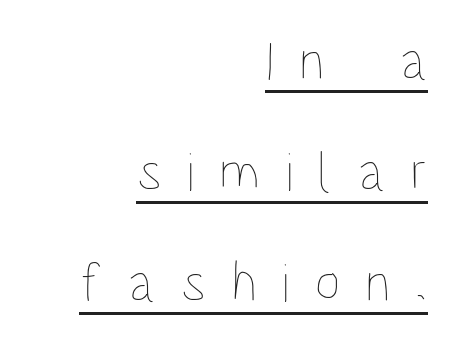
{"italic": "no", "bold": "no", "weight": "thin", "width": "condensed", "stroke_contrast": "low", "x_height": "large", "monospaced": "no", "underline": "yes", "align": "right", "line_spacing": "loose", "line_spacing_ratio": 2.02, "letter_spacing": "wide", "letter_spacing_em": 0.47, "glyph_px": 55}
